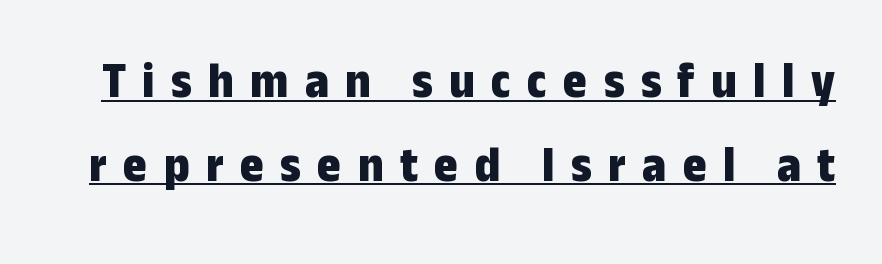
The passage shown is typed in a proportional face where columns would drift. The rendering inserts visible extra space after every character. Strokes here are thick enough to call this a true bold. Posture: upright roman. The lines sit at an ordinary, default distance from one another. Looks like someone drew a line under every word here.
